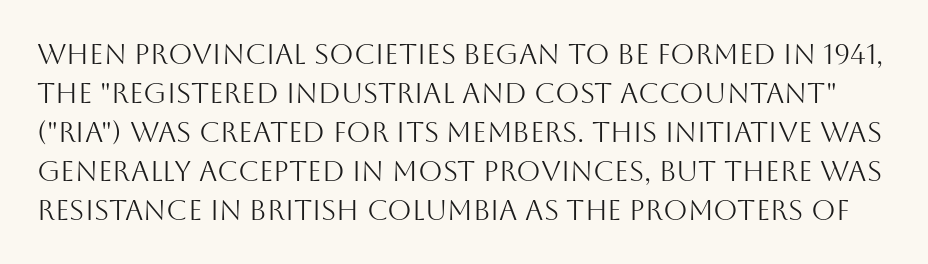
Grotesque or geometric, the face here clearly has no serifs. Note the varied advance widths — an 'i' is clearly narrower than an 'm'. Summary of weight: not heavy and not bold. Check the space under the baseline: it is left empty. No italicization has been applied; the sample stays upright. Words appear dense and cohesive because spacing is normal.
